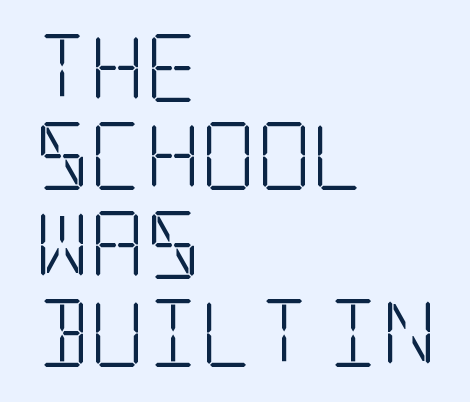
Q: Is the text bold? A: No.
Q: Is the text italic (slanted)? A: No, it is upright.
Q: Is the typeface a serif or a sans-serif typeface? A: Serif.
Q: Is the text underlined? A: No.
Q: How is the paragraph aligned? A: Left-aligned.
Q: Is the spacing between letters normal or unusually wide? A: Normal.
Q: Is the spacing between lines tight, normal or loose? A: Normal.
Q: Width (condensed, normal, or wide)? A: Condensed.
Q: Stroke contrast? A: Low.
Q: x-height? A: Large.
